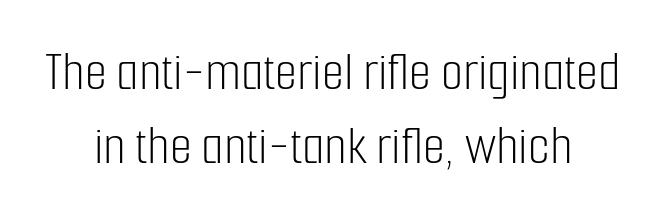
These lines are composed in type without serifs. Character widths vary here, with narrow letters taking less room than wide ones. Does the copy run flush right? No — it is centered line by line. No extra ink here — the face is not bold.
